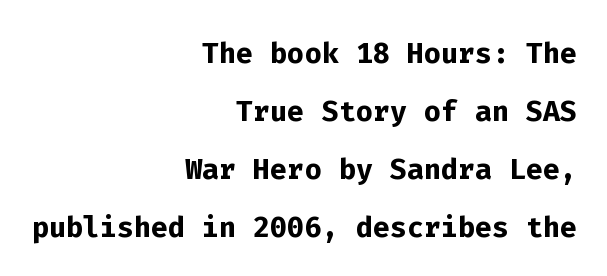
{"serif": "no", "italic": "no", "bold": "yes", "weight": "semibold", "width": "normal", "stroke_contrast": "low", "x_height": "medium", "monospaced": "yes", "underline": "no", "align": "right", "line_spacing": "normal", "line_spacing_ratio": 1.45, "letter_spacing": "normal", "letter_spacing_em": 0.0, "glyph_px": 40}
